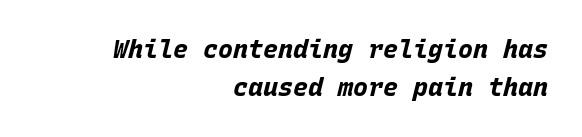
{"italic": "yes", "lean": "right", "slant_degrees": 15, "bold": "yes", "underline": "no", "align": "right", "line_spacing": "normal", "line_spacing_ratio": 1.51, "letter_spacing": "normal", "letter_spacing_em": 0.0, "glyph_px": 25}
